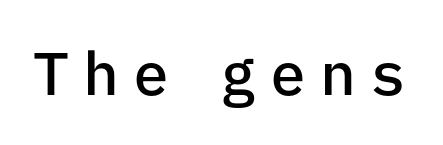
{"serif": "no", "italic": "no", "bold": "semi", "weight": "semibold", "width": "normal", "stroke_contrast": "low", "x_height": "medium", "monospaced": "yes", "underline": "no", "letter_spacing": "wide", "letter_spacing_em": 0.23, "glyph_px": 60}
